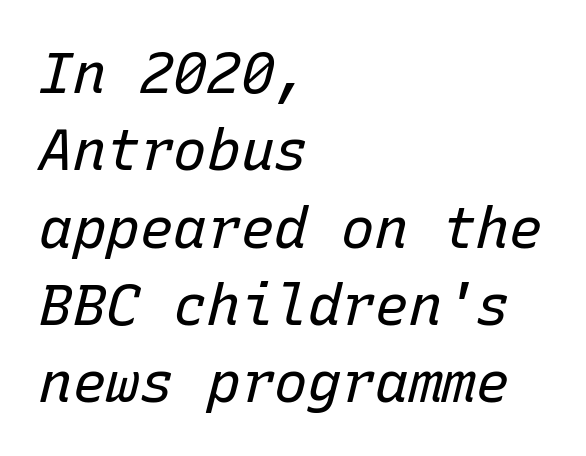
The image shows 56 px regular-weight type, italic (leaning right), monospaced; set left-aligned, normal line spacing (1.38x), normal letter spacing, not underlined; low stroke contrast and a medium x-height.
